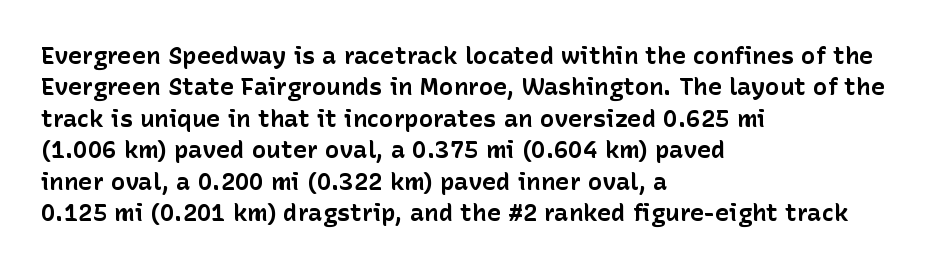
{"italic": "no", "bold": "yes", "underline": "no", "align": "left", "line_spacing": "normal", "line_spacing_ratio": 1.31, "letter_spacing": "normal", "letter_spacing_em": 0.0, "glyph_px": 24}
